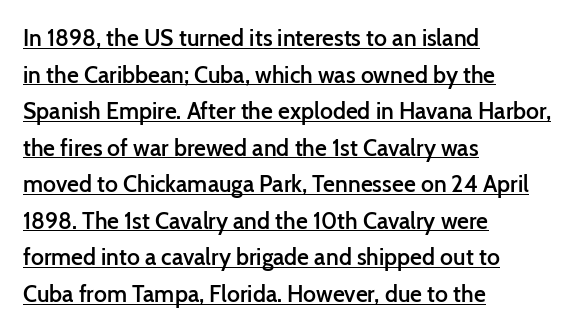
Does the copy run flush right? No — it runs flush left. This sample uses an upright cut, with every glyph sitting square on the baseline. Compared with typical paragraphs, the rows here are spaced about the same. Is the type bold? Partly — it's a semibold, heavier than regular but not fully bold.
